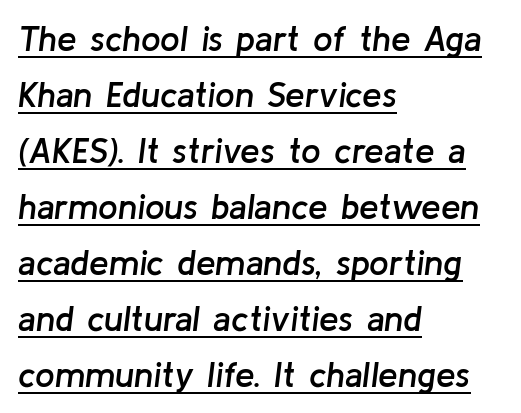
{"italic": "yes", "lean": "right", "slant_degrees": 8, "bold": "semi", "weight": "semibold", "width": "normal", "stroke_contrast": "low", "x_height": "medium", "monospaced": "no", "underline": "yes", "align": "left", "line_spacing": "normal", "line_spacing_ratio": 1.6, "letter_spacing": "normal", "letter_spacing_em": 0.0, "glyph_px": 35}
